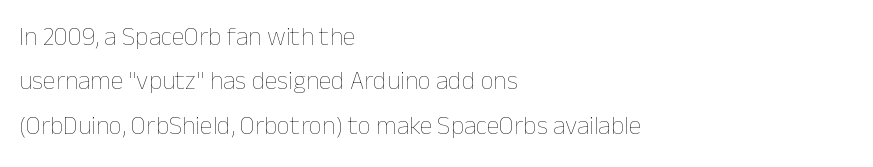
The image shows 26 px text type, upright; set left-aligned, line spacing 1.71x, normal letter spacing, not underlined.
